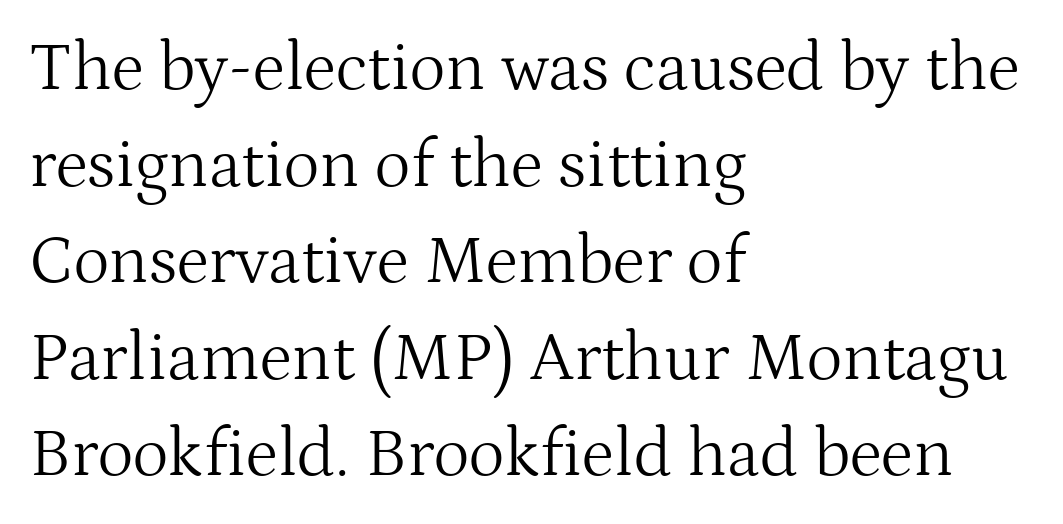
The image shows 69 px light serif type, upright; set left-aligned, normal line spacing (1.4x), normal letter spacing, not underlined; medium stroke contrast and a medium x-height.
